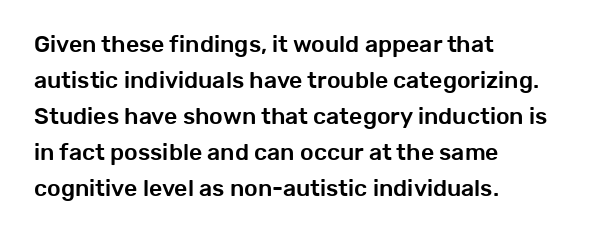
The image shows 23 px text type, upright; set left-aligned, normal line spacing (1.56x), normal letter spacing, not underlined.
